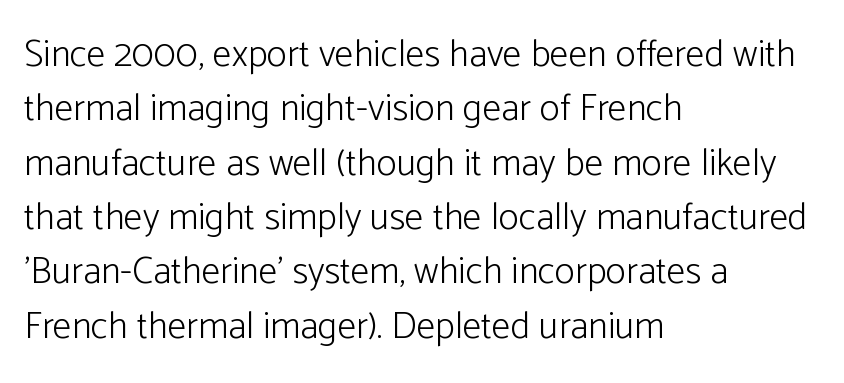
Q: Is the text bold? A: No.
Q: Is the text italic (slanted)? A: No, it is upright.
Q: Is the typeface a serif or a sans-serif typeface? A: Sans-serif.
Q: Is the text underlined? A: No.
Q: How is the paragraph aligned? A: Left-aligned.
Q: Is the spacing between letters normal or unusually wide? A: Normal.
Q: Is the spacing between lines tight, normal or loose? A: Normal.
Q: Width (condensed, normal, or wide)? A: Normal.
Q: Stroke contrast? A: Low.
Q: x-height? A: Medium.
Q: Monospaced? A: No.
